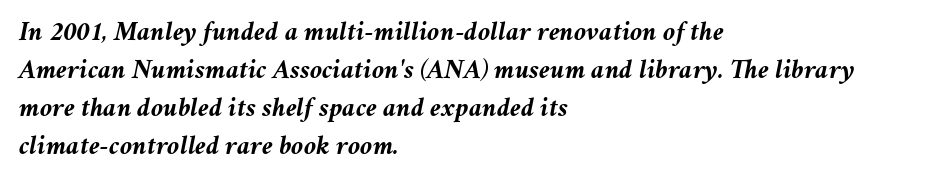
In terms of posture, this sample is oblique. No extra tracking has been applied to these lines. Quick note: interline space is typical. Do the characters align in a grid? No, the font is proportional. Plain, unruled lines of type. Chunky letters — that's bold for sure.
